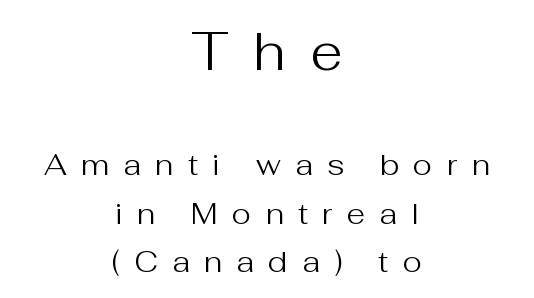
The image shows 53 px regular-weight sans-serif type, upright; set centered, normal line spacing (1.62x), unusually wide letter spacing (+0.47 em), not underlined; the first (top) block is 1.77x larger; medium stroke contrast and a medium x-height.
